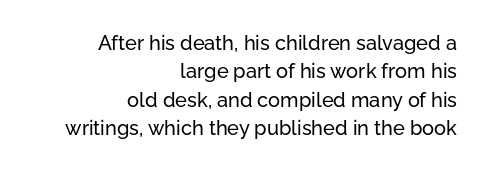
Vertically, the passage feels balanced, rows spaced as you'd expect. Posture: vertical. Check the space under the baseline: it is left empty. Short and long lines alike share a common ending point at right. These lines keep a tight, regular rhythm from letter to letter.
